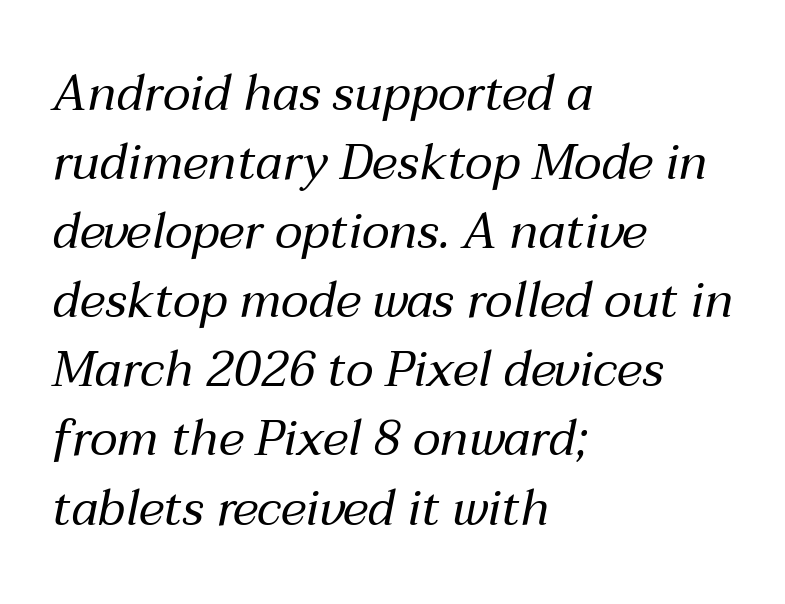
The image shows 49 px regular-weight type, italic (leaning right); set left-aligned, normal line spacing (1.41x), normal letter spacing, not underlined; medium stroke contrast and a medium x-height.
